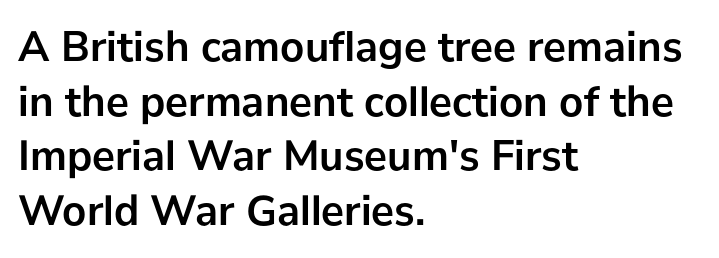
{"serif": "no", "italic": "no", "bold": "yes", "weight": "semibold", "width": "normal", "stroke_contrast": "low", "x_height": "medium", "monospaced": "no", "underline": "no", "align": "left", "line_spacing": "normal", "line_spacing_ratio": 1.27, "letter_spacing": "normal", "letter_spacing_em": 0.0, "glyph_px": 43}
